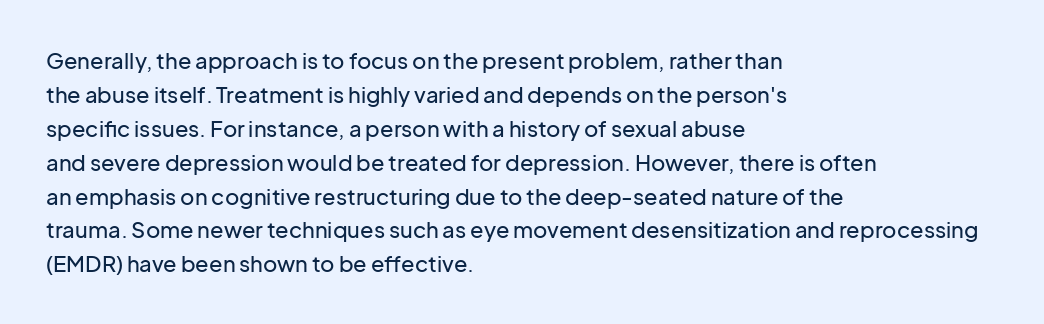
Inter-character spacing is left at the font's built-in metrics. A bare baseline throughout the passage. The typography opts for an upright posture over an oblique one. Casual observation: everything's shoved over to the left.
